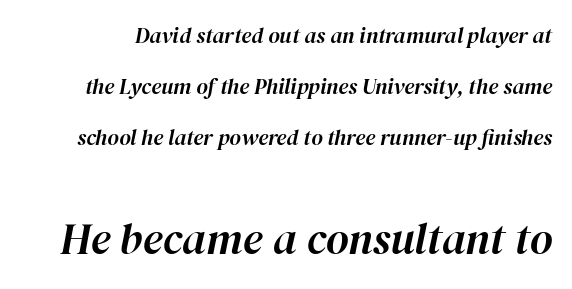
Q: Is the text italic (slanted)? A: Yes, it leans right by about 12 degrees.
Q: Is the text underlined? A: No.
Q: Is the spacing between letters normal or unusually wide? A: Normal.
Q: Is the spacing between lines tight, normal or loose? A: Loose.
Q: Which block of text is set in a larger size, the first (top) or the second (bottom)? A: The second (bottom) one.
Q: Width (condensed, normal, or wide)? A: Normal.
Q: Stroke contrast? A: High.
Q: x-height? A: Medium.
Q: Monospaced? A: No.
